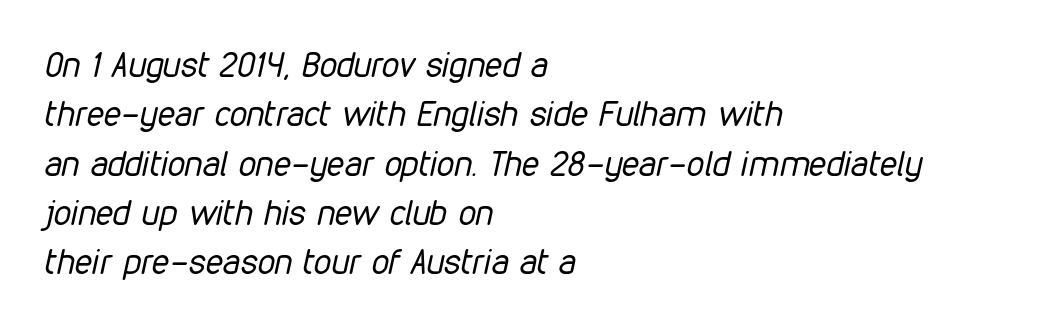
The lines are quadded left. Here the designer chose a conventional face with non-uniform glyph widths. The space between consecutive lines is moderate. The space beneath each line is pristine and unruled.
